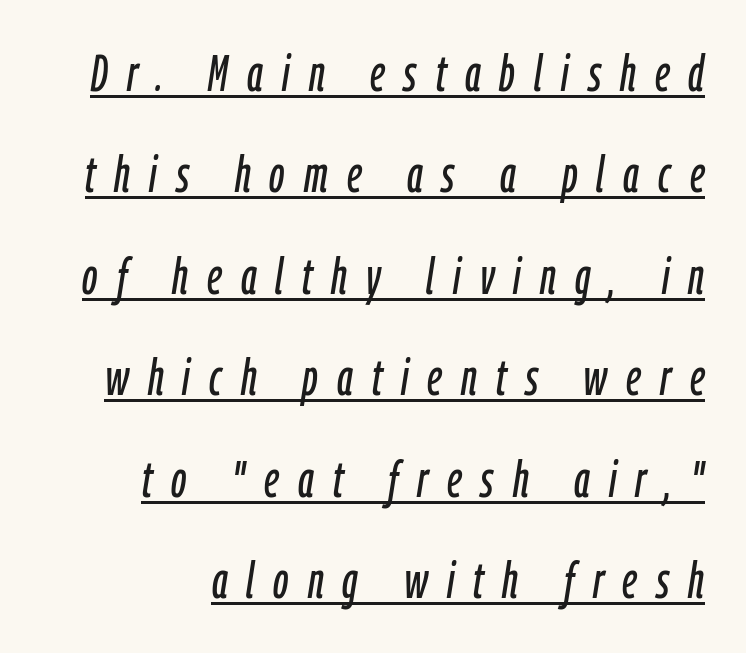
{"italic": "yes", "lean": "right", "slant_degrees": 9, "width": "condensed", "stroke_contrast": "low", "x_height": "medium", "monospaced": "no", "underline": "yes", "align": "right", "line_spacing": "loose", "line_spacing_ratio": 2.03, "letter_spacing": "wide", "letter_spacing_em": 0.38, "glyph_px": 50}
